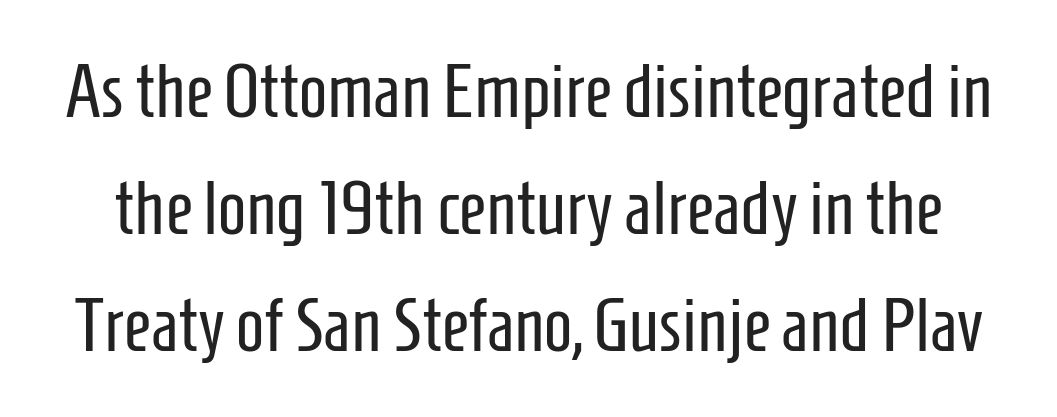
{"serif": "no", "italic": "no", "bold": "no", "weight": "regular", "width": "condensed", "stroke_contrast": "low", "x_height": "medium", "monospaced": "no", "underline": "no", "line_spacing": "normal", "line_spacing_ratio": 1.56, "letter_spacing": "normal", "letter_spacing_em": 0.0, "glyph_px": 75}
